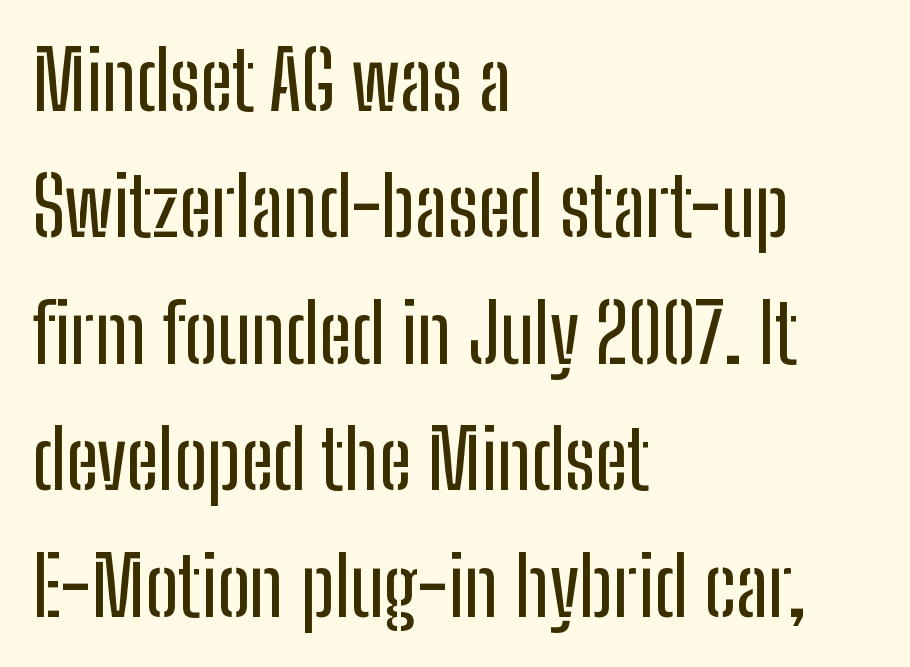
Q: Is the text italic (slanted)? A: No, it is upright.
Q: Is the typeface a serif or a sans-serif typeface? A: Sans-serif.
Q: Is the text underlined? A: No.
Q: How is the paragraph aligned? A: Left-aligned.
Q: Is the spacing between letters normal or unusually wide? A: Normal.
Q: Is the spacing between lines tight, normal or loose? A: Normal.
Q: Width (condensed, normal, or wide)? A: Condensed.
Q: Stroke contrast? A: Low.
Q: x-height? A: Medium.
Q: Monospaced? A: No.
